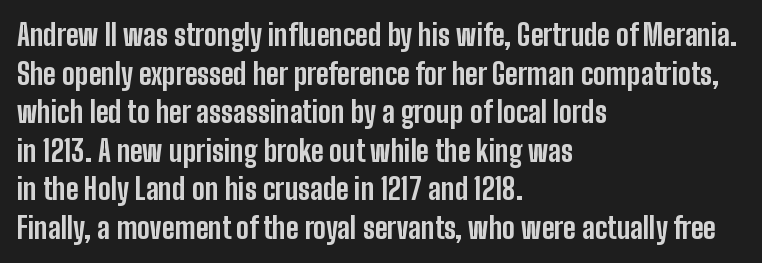
The image shows 29 px bold, condensed sans-serif type, upright; set left-aligned, normal line spacing (1.33x), normal letter spacing, not underlined; low stroke contrast and a medium x-height.
